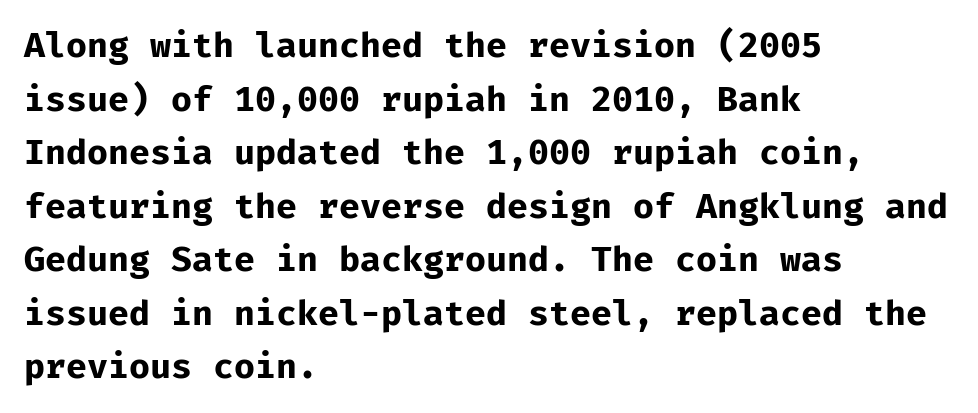
Q: Is the text bold? A: Yes.
Q: Is the text italic (slanted)? A: No, it is upright.
Q: Is the typeface a serif or a sans-serif typeface? A: Sans-serif.
Q: Is the text underlined? A: No.
Q: How is the paragraph aligned? A: Left-aligned.
Q: Is the spacing between letters normal or unusually wide? A: Normal.
Q: Is the spacing between lines tight, normal or loose? A: Normal.
Q: Width (condensed, normal, or wide)? A: Normal.
Q: Stroke contrast? A: Low.
Q: x-height? A: Medium.
Q: Monospaced? A: Yes.
